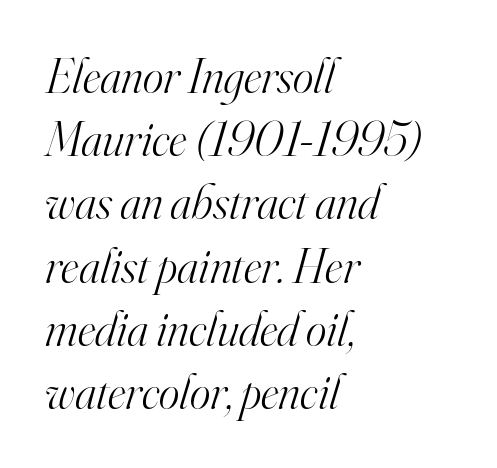
Q: Is the text bold? A: No.
Q: Is the text italic (slanted)? A: Yes, it leans right by about 16 degrees.
Q: Is the typeface a serif or a sans-serif typeface? A: Serif.
Q: Is the text underlined? A: No.
Q: How is the paragraph aligned? A: Left-aligned.
Q: Is the spacing between letters normal or unusually wide? A: Normal.
Q: Is the spacing between lines tight, normal or loose? A: Normal.
Q: Width (condensed, normal, or wide)? A: Normal.
Q: Stroke contrast? A: High.
Q: x-height? A: Small.
Q: Monospaced? A: No.
